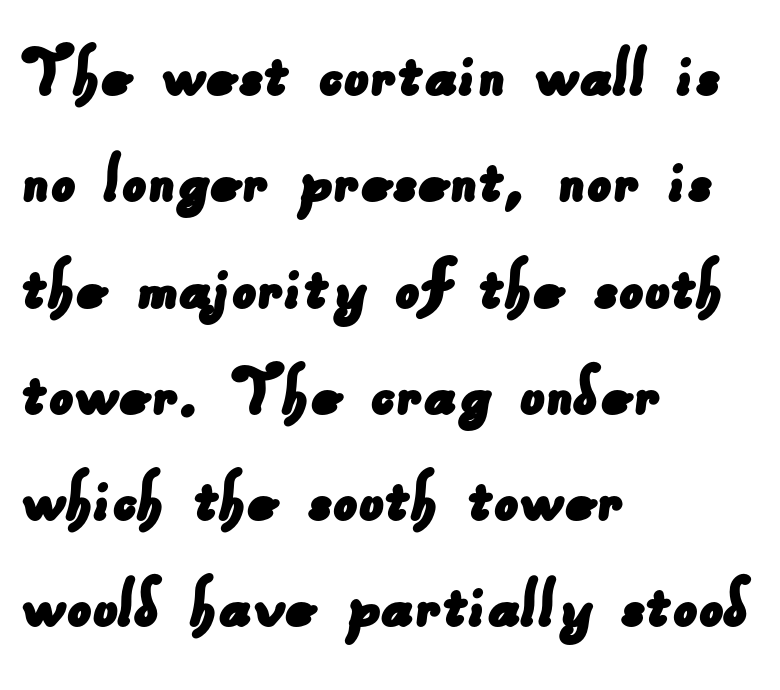
{"serif": "no", "width": "normal", "stroke_contrast": "low", "x_height": "small", "monospaced": "no", "underline": "no", "align": "left", "line_spacing": "normal", "line_spacing_ratio": 1.38, "letter_spacing": "normal", "letter_spacing_em": 0.0, "glyph_px": 77}
